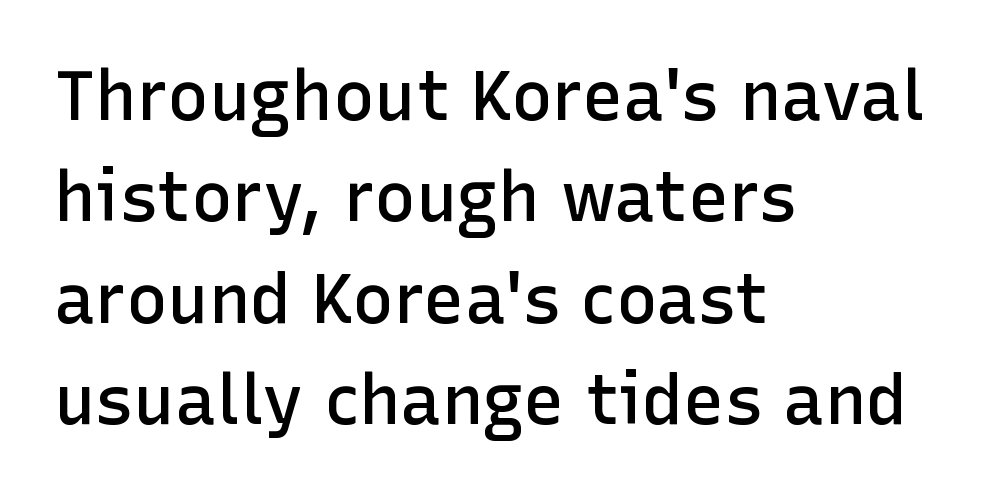
{"serif": "no", "italic": "no", "bold": "semi", "weight": "semibold", "width": "normal", "stroke_contrast": "low", "x_height": "medium", "monospaced": "no", "underline": "no", "align": "left", "line_spacing": "normal", "line_spacing_ratio": 1.47, "letter_spacing": "normal", "letter_spacing_em": 0.0, "glyph_px": 69}
